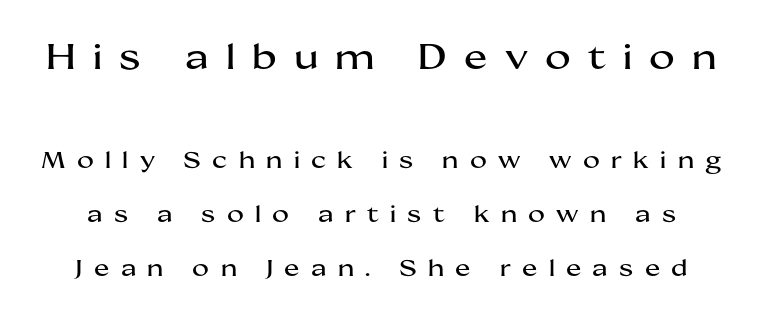
The image shows 35 px wide type, upright; set loose line spacing (2.36x), unusually wide letter spacing (+0.49 em), not underlined; the first (top) block is 1.52x larger; medium stroke contrast and a medium x-height.
